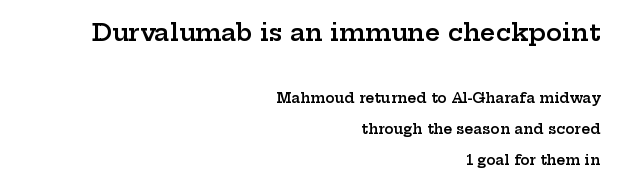
Q: Is the text bold? A: Semi-bold.
Q: Is the text italic (slanted)? A: No, it is upright.
Q: Is the text underlined? A: No.
Q: How is the paragraph aligned? A: Right-aligned.
Q: Is the spacing between letters normal or unusually wide? A: Normal.
Q: Is the spacing between lines tight, normal or loose? A: Loose.
Q: Which block of text is set in a larger size, the first (top) or the second (bottom)? A: The first (top) one.
